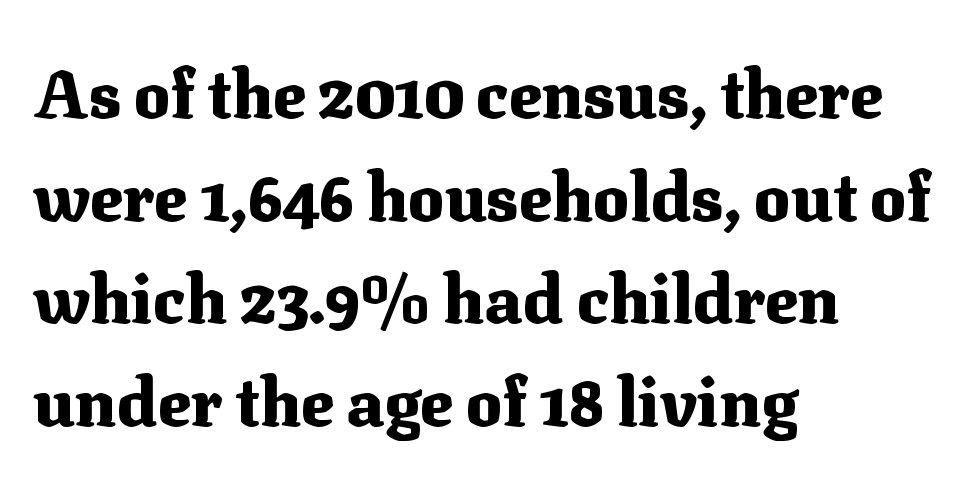
{"serif": "yes", "italic": "no", "bold": "yes", "weight": "heavy", "width": "normal", "stroke_contrast": "medium", "x_height": "medium", "monospaced": "no", "underline": "no", "align": "left", "line_spacing": "normal", "line_spacing_ratio": 1.51, "letter_spacing": "normal", "letter_spacing_em": 0.0, "glyph_px": 68}
